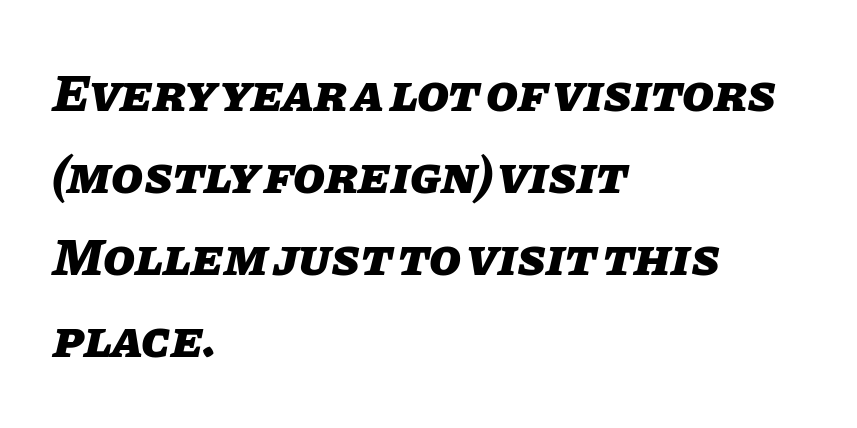
{"italic": "yes", "lean": "right", "slant_degrees": 11, "bold": "yes", "weight": "heavy", "width": "normal", "stroke_contrast": "low", "x_height": "large", "monospaced": "no", "underline": "no", "align": "left", "line_spacing": "normal", "line_spacing_ratio": 1.58, "letter_spacing": "normal", "letter_spacing_em": 0.0, "glyph_px": 52}
